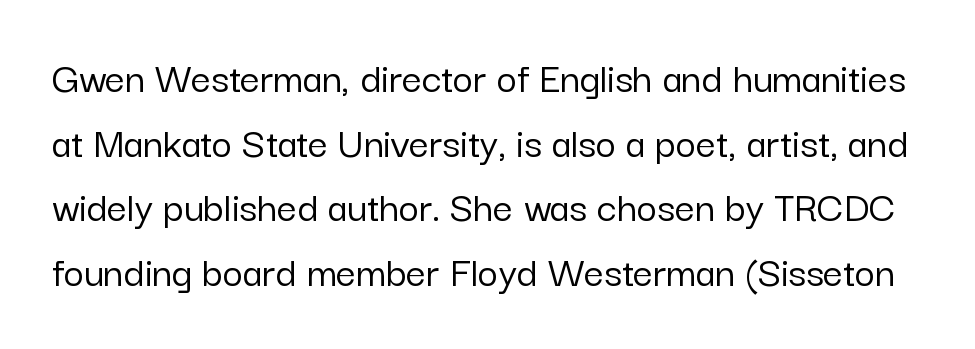
Q: Is the text italic (slanted)? A: No, it is upright.
Q: Is the typeface a serif or a sans-serif typeface? A: Sans-serif.
Q: Is the text underlined? A: No.
Q: Is the spacing between letters normal or unusually wide? A: Normal.
Q: Is the spacing between lines tight, normal or loose? A: Normal.
Q: Width (condensed, normal, or wide)? A: Normal.
Q: Stroke contrast? A: Low.
Q: x-height? A: Medium.
Q: Monospaced? A: No.
